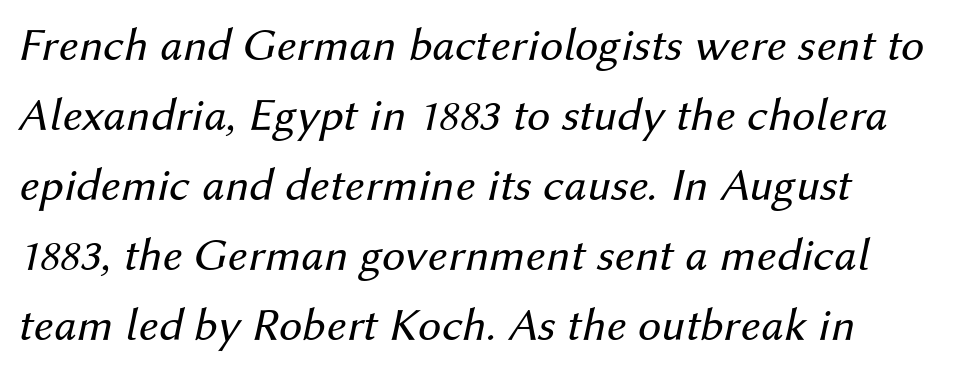
The image shows 47 px regular-weight type, italic (leaning right); set normal line spacing (1.49x), normal letter spacing, not underlined; medium stroke contrast and a medium x-height.
